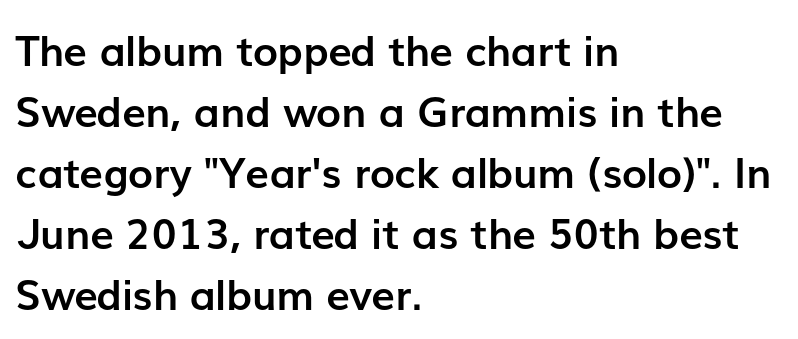
Underline: absent. Horizontally, the lines are justified to the leading edge only. Here the glyphs are tracked normally, forming tight word shapes. Every letter is thick-stroked: bold, no question. Do the characters align in a grid? No, the font is proportional.
